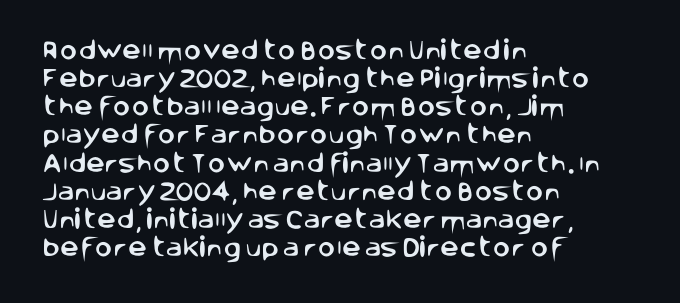
Q: Is the text italic (slanted)? A: No, it is upright.
Q: Is the text underlined? A: No.
Q: How is the paragraph aligned? A: Left-aligned.
Q: Is the spacing between letters normal or unusually wide? A: Normal.
Q: Is the spacing between lines tight, normal or loose? A: Normal.
